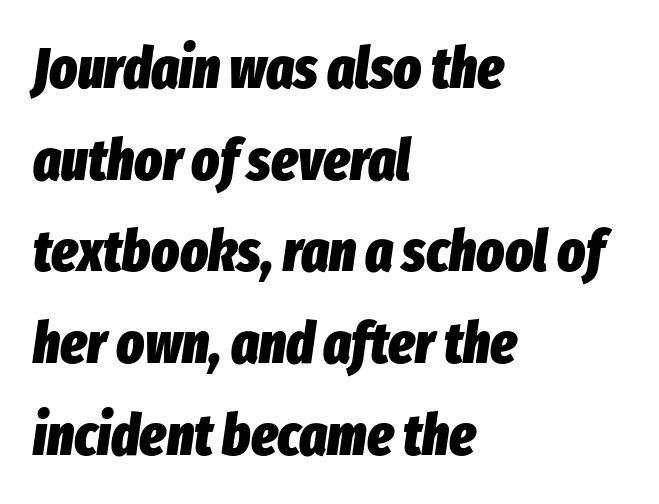
Q: Is the text bold? A: Yes.
Q: Is the text italic (slanted)? A: Yes, it leans right by about 8 degrees.
Q: Is the text underlined? A: No.
Q: How is the paragraph aligned? A: Left-aligned.
Q: Is the spacing between letters normal or unusually wide? A: Normal.
Q: Is the spacing between lines tight, normal or loose? A: Normal.
Q: Width (condensed, normal, or wide)? A: Condensed.
Q: Stroke contrast? A: Low.
Q: x-height? A: Medium.
Q: Monospaced? A: No.
